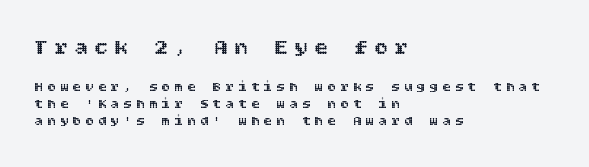
Q: Is the text italic (slanted)? A: No, it is upright.
Q: Is the text underlined? A: No.
Q: How is the paragraph aligned? A: Left-aligned.
Q: Is the spacing between letters normal or unusually wide? A: Unusually wide.
Q: Which block of text is set in a larger size, the first (top) or the second (bottom)? A: The first (top) one.
